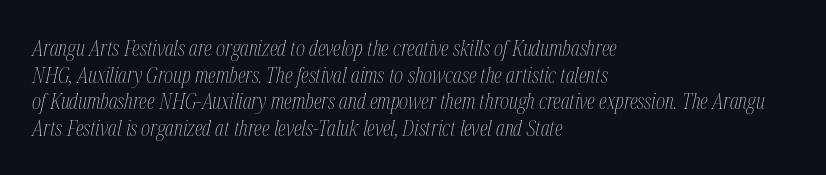
Q: Is the text bold? A: No.
Q: Is the text italic (slanted)? A: Yes, it leans right by about 12 degrees.
Q: Is the text underlined? A: No.
Q: How is the paragraph aligned? A: Left-aligned.
Q: Is the spacing between letters normal or unusually wide? A: Normal.
